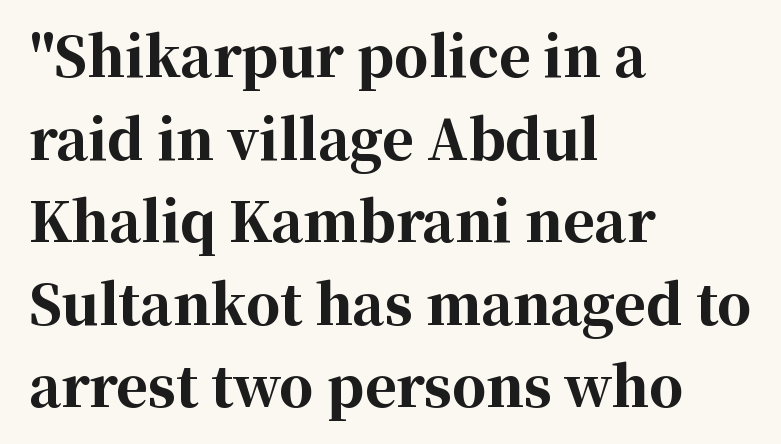
Default kerning and tracking; the words read as compact shapes. This rendering features lettering with no underline. Note the varied advance widths — an 'i' is clearly narrower than an 'm'. Ascenders rise straight up at ninety degrees. The font family rendered here belongs to the serif group. Regarding leading, the lines here are spaced in the standard way.
